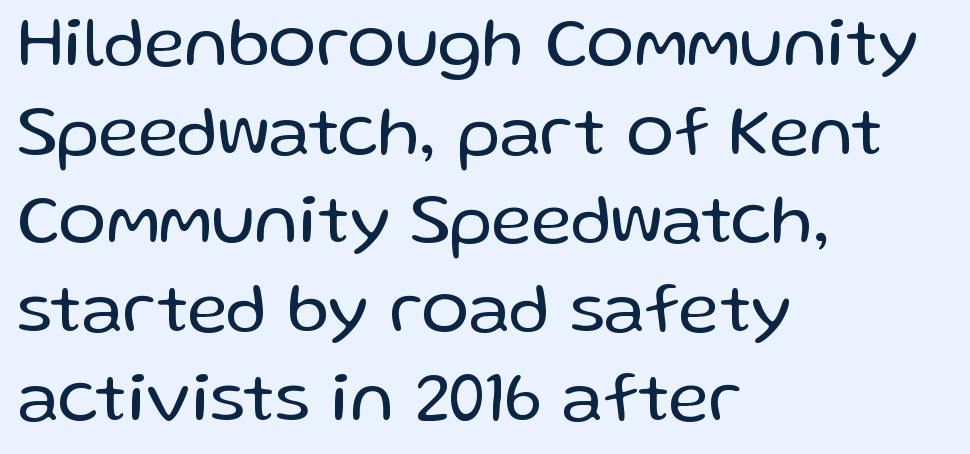
{"serif": "no", "italic": "no", "bold": "no", "weight": "regular", "width": "normal", "stroke_contrast": "low", "x_height": "medium", "monospaced": "no", "underline": "no", "align": "left", "line_spacing": "normal", "line_spacing_ratio": 1.25, "letter_spacing": "normal", "letter_spacing_em": 0.0, "glyph_px": 71}
